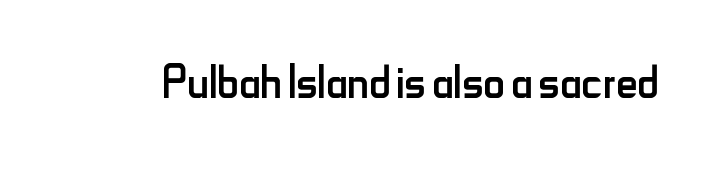
The image shows 60 px regular-weight, condensed sans-serif type, upright; set normal letter spacing, not underlined; low stroke contrast and a small x-height.
